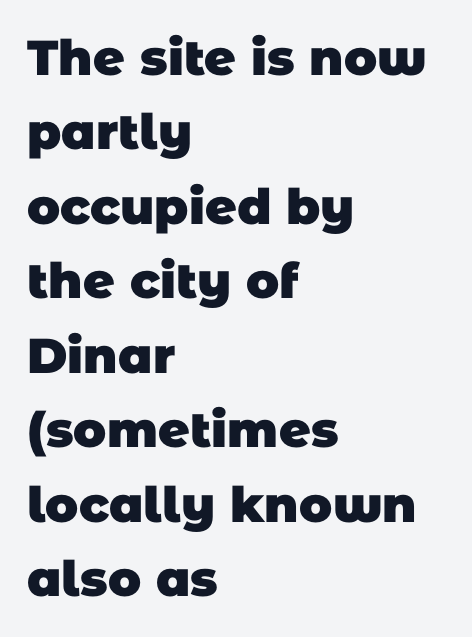
These lines are composed in type without serifs. The line-height multiplier appears to be the usual default. Caption: multi-line text, flush left, ragged right. This is heavy type, rendered in bold. Students, note that the glyphs here touch the page at normal intervals.
